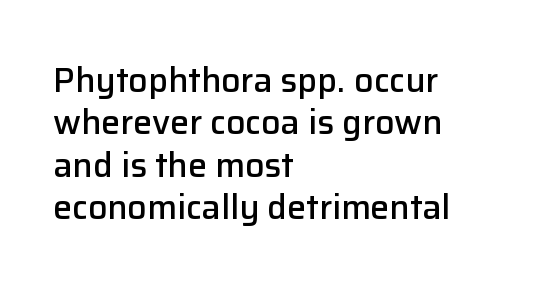
Q: Is the text bold? A: Semi-bold.
Q: Is the text italic (slanted)? A: No, it is upright.
Q: Is the typeface a serif or a sans-serif typeface? A: Sans-serif.
Q: Is the text underlined? A: No.
Q: How is the paragraph aligned? A: Left-aligned.
Q: Is the spacing between letters normal or unusually wide? A: Normal.
Q: Is the spacing between lines tight, normal or loose? A: Normal.
Q: Width (condensed, normal, or wide)? A: Normal.
Q: Stroke contrast? A: Low.
Q: x-height? A: Medium.
Q: Monospaced? A: No.
